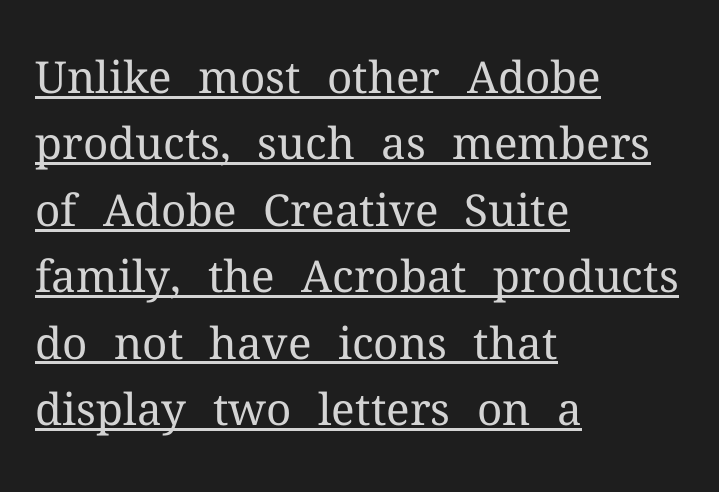
The image shows 44 px regular-weight serif type, upright; set left-aligned, normal line spacing (1.51x), normal letter spacing, underlined; medium stroke contrast and a medium x-height.
